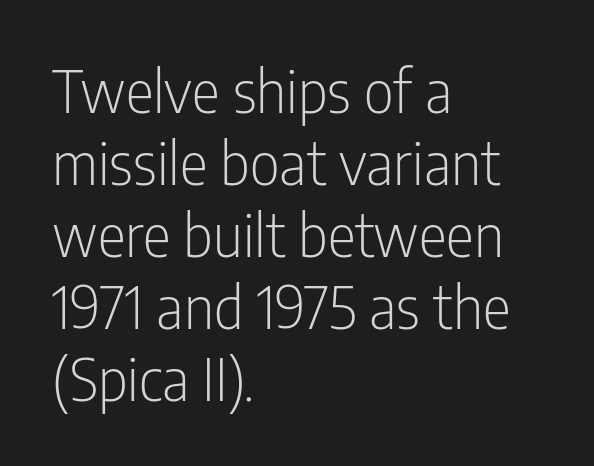
It's the straight-up-and-down kind of type. The weight tops out at a normal text grade. Observe the absence of serifs on each vertical stroke in this sample. Nobody drew a line under any word here.
